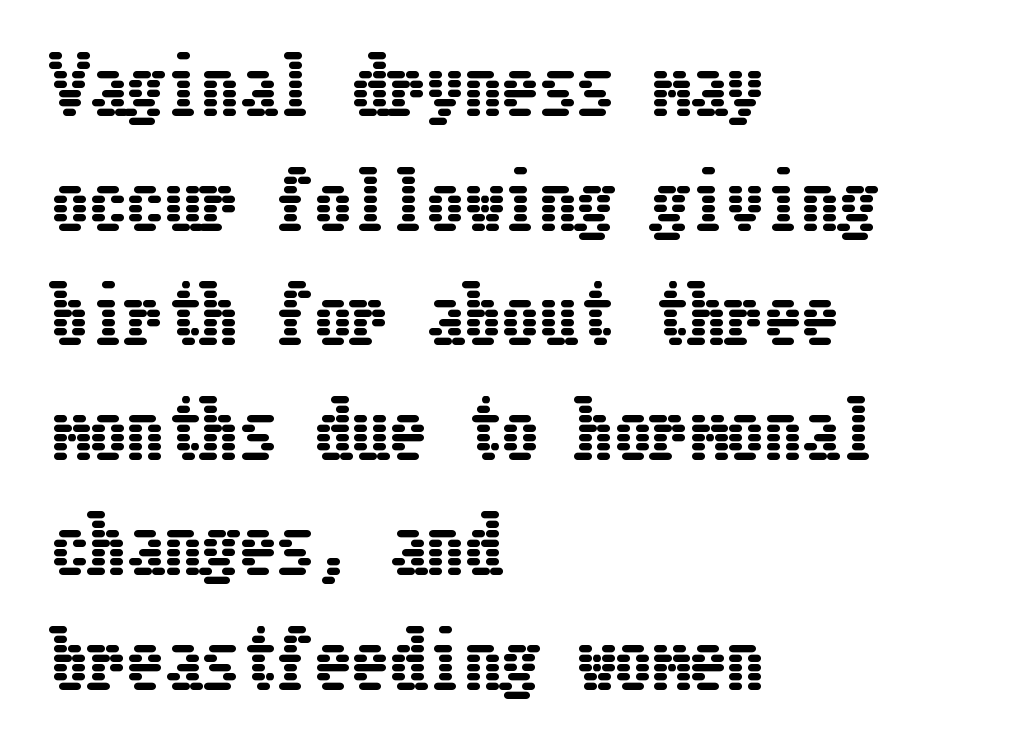
The image shows 75 px condensed type, upright; set left-aligned, normal line spacing (1.53x), normal letter spacing, not underlined; low stroke contrast and a medium x-height.
